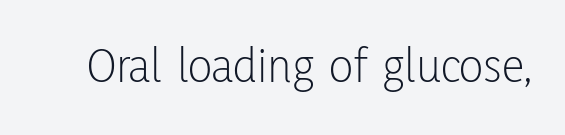
The image shows 51 px light, condensed sans-serif type, upright; set normal letter spacing, not underlined; low stroke contrast and a medium x-height.
